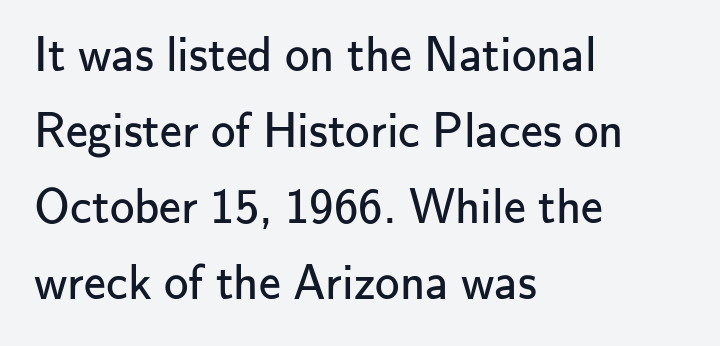
The image shows 49 px regular-weight sans-serif type, upright; set left-aligned, normal line spacing (1.55x), normal letter spacing, not underlined; low stroke contrast and a small x-height.
